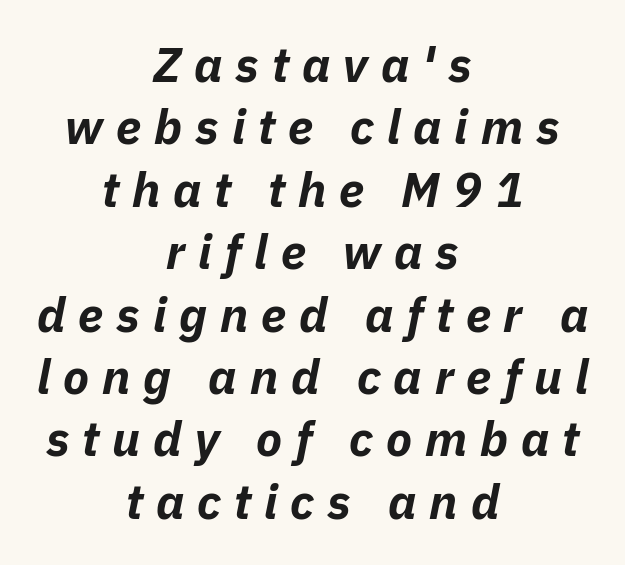
Compared with typical body copy, the letter spacing here is much looser. Looking at the ascenders, they clearly lean. This sample is center-justified, so both line endings float freely. Is the type bold? Yes — the strokes are clearly thick and heavy. In terms of leading, this rendering sits right in the middle. You could not count columns in this text — the font is proportionally spaced.
